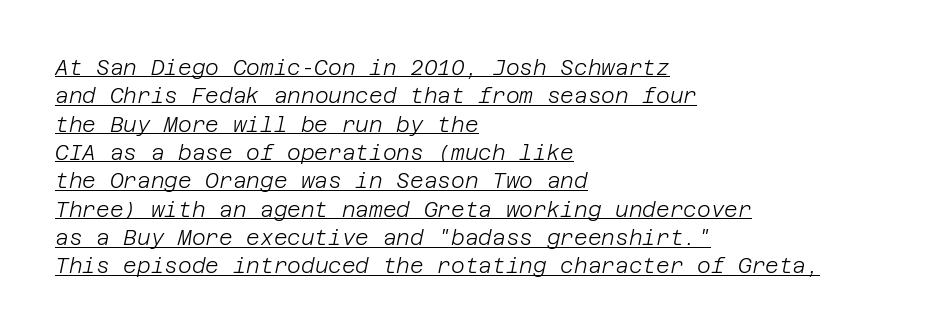
Q: Is the text bold? A: No.
Q: Is the text italic (slanted)? A: Yes, it leans right by about 12 degrees.
Q: Is the text underlined? A: Yes.
Q: How is the paragraph aligned? A: Left-aligned.
Q: Is the spacing between letters normal or unusually wide? A: Normal.
Q: Is the spacing between lines tight, normal or loose? A: Normal.
